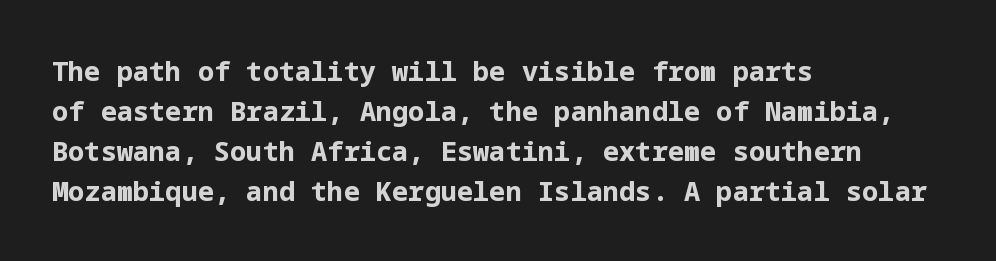
A student would call this left alignment; a typographer would say flush left, rag right. Lines of text with bare space underneath. Does the weight exceed regular? Yes, all the way to bold. Posture: vertical. The rows are spaced the way most documents space them. In terms of letterspacing, this is plain default setting.
